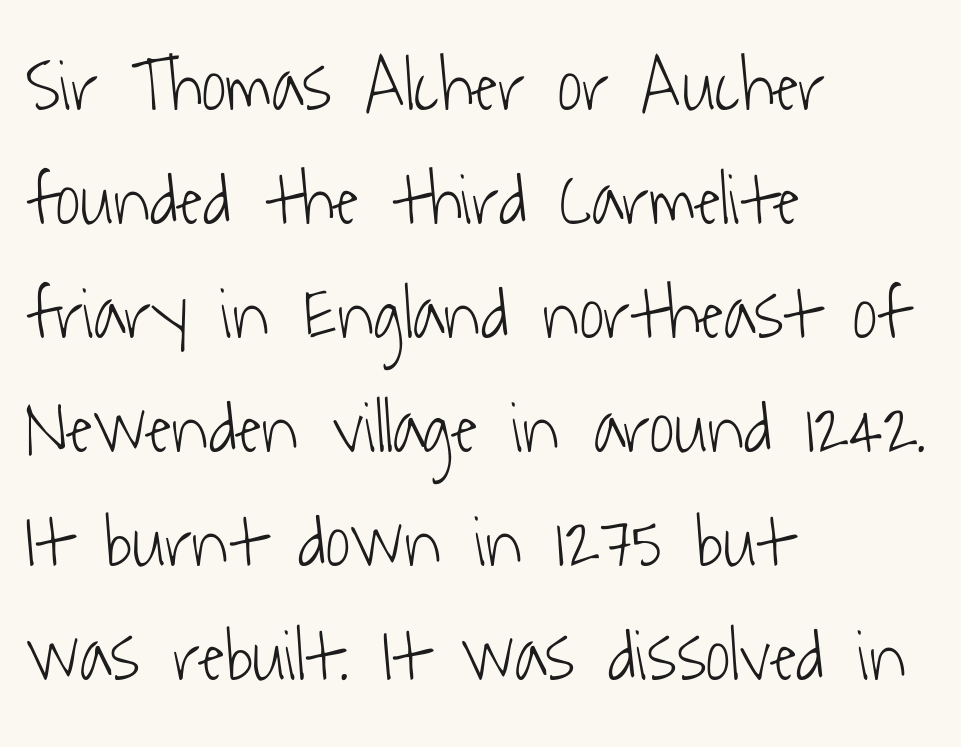
The line texture is even and compact thanks to regular tracking. Unbolded letterforms with no extra heft. The typesetter chose a ragged-right arrangement here. Reading down the column, the eye jumps a familiar distance to each next line. The face used here is a sans, in the tradition of grotesques and geometrics.
